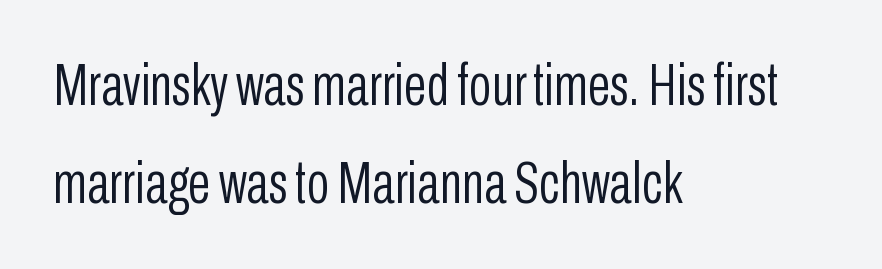
Do the characters align in a grid? No, the font is proportional. Honestly, there is no underline to notice here at all. Is the type heavy? It reads as light-to-regular instead. Vertical strokes here are truly vertical.
